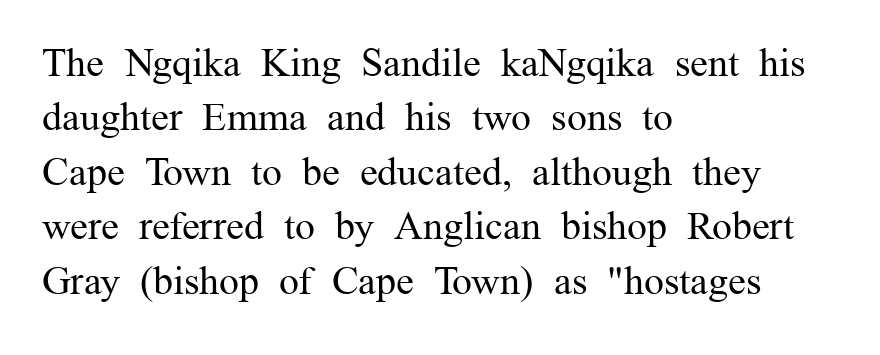
Q: Is the text bold? A: No.
Q: Is the text italic (slanted)? A: No, it is upright.
Q: Is the typeface a serif or a sans-serif typeface? A: Serif.
Q: Is the text underlined? A: No.
Q: How is the paragraph aligned? A: Left-aligned.
Q: Is the spacing between letters normal or unusually wide? A: Normal.
Q: Is the spacing between lines tight, normal or loose? A: Normal.
Q: Width (condensed, normal, or wide)? A: Normal.
Q: Stroke contrast? A: Medium.
Q: x-height? A: Medium.
Q: Monospaced? A: No.
